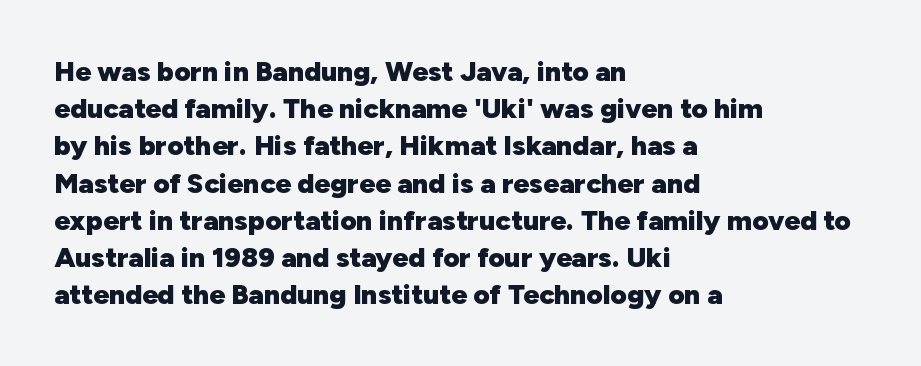
The image shows 28 px heavy sans-serif type, upright; set left-aligned, normal line spacing (1.33x), normal letter spacing, not underlined; low stroke contrast and a medium x-height.
